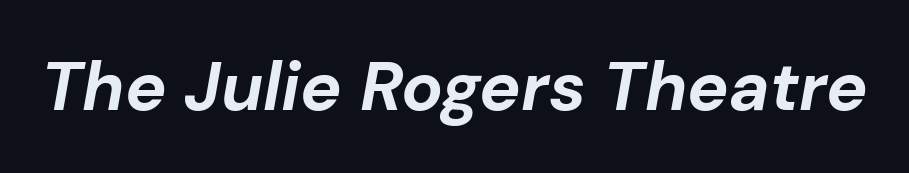
The image shows 69 px bold type, italic (leaning right); set normal letter spacing, not underlined; low stroke contrast and a medium x-height.
